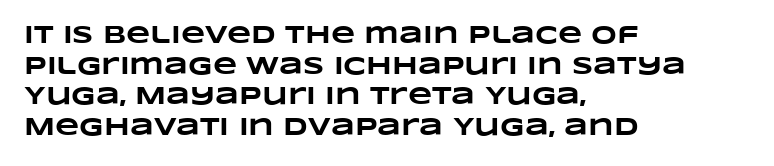
Q: Is the text bold? A: Yes.
Q: Is the text underlined? A: No.
Q: How is the paragraph aligned? A: Left-aligned.
Q: Is the spacing between letters normal or unusually wide? A: Normal.
